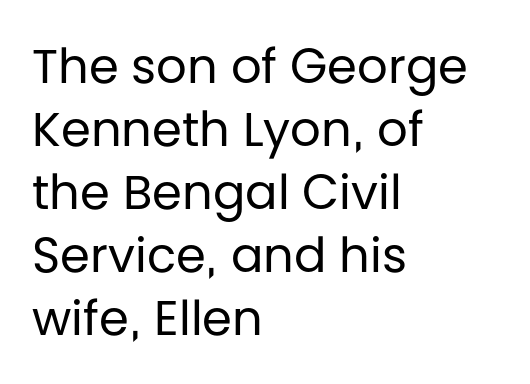
The text block is weighted toward the left margin, trailing off unevenly rightward. This block has exactly the height ordinary leading produces. Compared with a typical body face, this is equally light or lighter still. The rendering uses natural spacing where letterforms have individual widths. Rendered with straight, roman letterforms. Each word holds together tightly as a unit, with standard inter-letter gaps.
